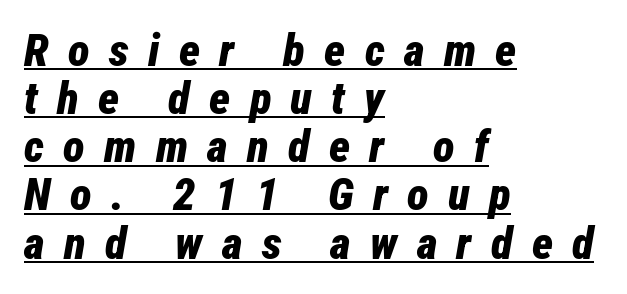
This is oblique type, the kind used for emphasis or titles. Typesetter's note: full bold, strokes at maximum text heaviness. Think of a printed novel: that variable character pitch is what you see here. Left-aligned paragraph, ragged on the right. A typesetter would call this heavily tracked-out type. What's the leading like? Squeezed, with rows nearly overlapping.
